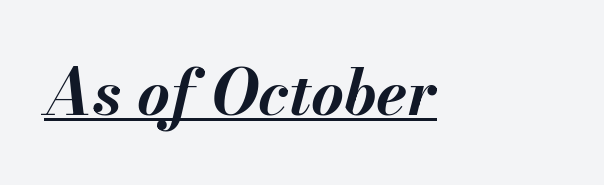
{"italic": "yes", "lean": "right", "slant_degrees": 13, "bold": "yes", "weight": "bold", "width": "normal", "stroke_contrast": "medium", "x_height": "small", "monospaced": "no", "underline": "yes", "letter_spacing": "normal", "letter_spacing_em": 0.0, "glyph_px": 63}
